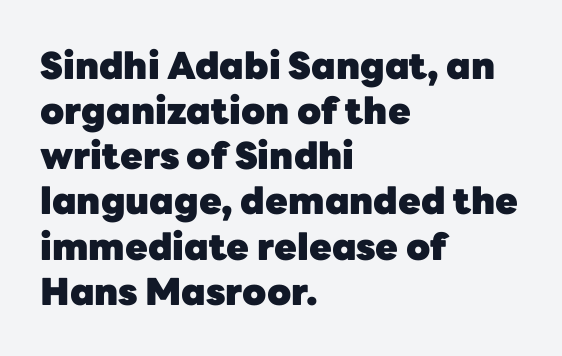
{"serif": "no", "italic": "no", "bold": "yes", "weight": "heavy", "width": "normal", "stroke_contrast": "low", "x_height": "medium", "monospaced": "no", "underline": "no", "align": "left", "line_spacing_ratio": 1.22, "letter_spacing": "normal", "letter_spacing_em": 0.0, "glyph_px": 37}
